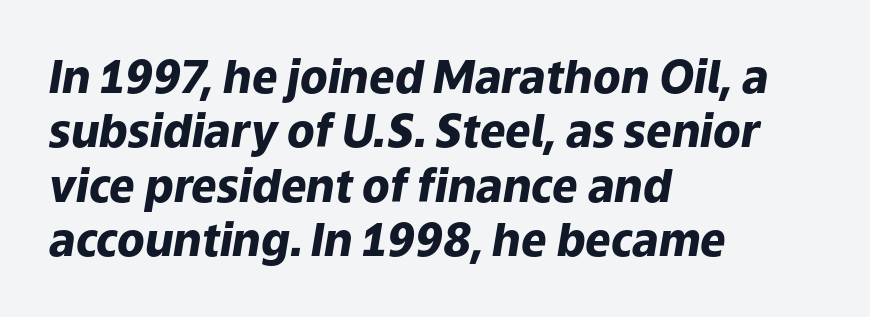
{"italic": "yes", "lean": "right", "slant_degrees": 9, "bold": "yes", "weight": "heavy", "width": "normal", "stroke_contrast": "low", "x_height": "medium", "monospaced": "no", "underline": "no", "align": "left", "line_spacing_ratio": 1.21, "letter_spacing": "normal", "letter_spacing_em": 0.0, "glyph_px": 45}
